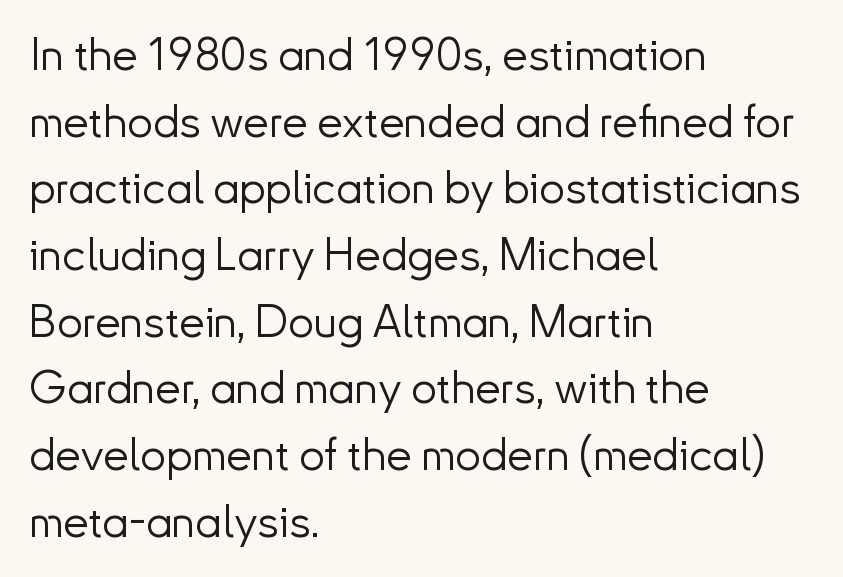
Q: Is the text bold? A: No.
Q: Is the text italic (slanted)? A: No, it is upright.
Q: Is the typeface a serif or a sans-serif typeface? A: Sans-serif.
Q: Is the text underlined? A: No.
Q: How is the paragraph aligned? A: Left-aligned.
Q: Is the spacing between letters normal or unusually wide? A: Normal.
Q: Is the spacing between lines tight, normal or loose? A: Normal.
Q: Width (condensed, normal, or wide)? A: Normal.
Q: Stroke contrast? A: Low.
Q: x-height? A: Small.
Q: Monospaced? A: No.
